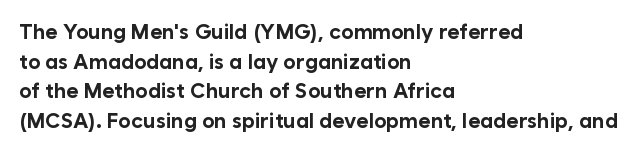
The vertical gap from one line to the next is medium. Beneath every word, the page is bare. Nothing unusual about the tracking: characters are spaced as the font intends. Its strokes are broad and dark, the hallmark of bold type. This sample uses an upright cut, with every glyph sitting square on the baseline. If you drew a ruler down the left edge, every line would touch it.
